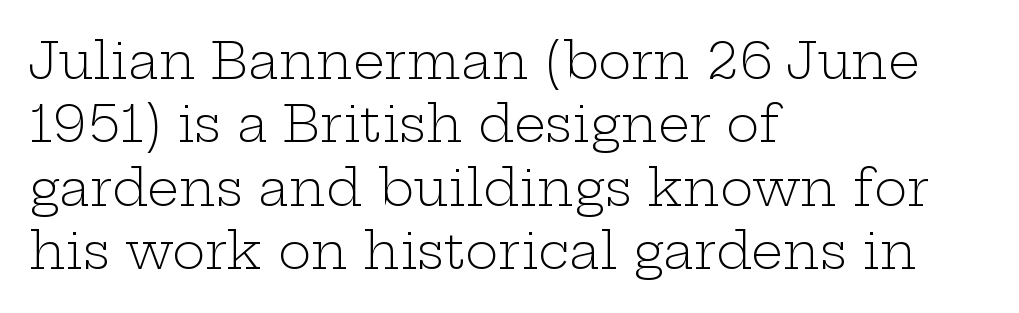
The image shows 50 px light, wide serif type, upright; set left-aligned, normal line spacing (1.27x), normal letter spacing, not underlined; low stroke contrast and a medium x-height.
